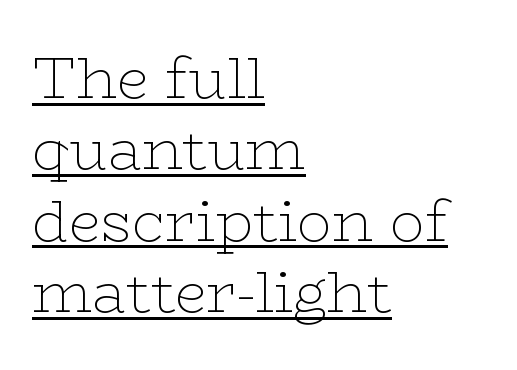
The image shows 58 px thin, wide serif type, upright; set left-aligned, line spacing 1.23x, normal letter spacing, underlined; low stroke contrast and a medium x-height.
